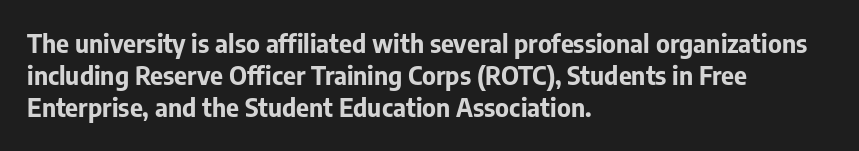
The lines sit at an ordinary, default distance from one another. Italic? Not at all — the glyphs are vertical. This rendering leaves character spacing at its baseline value. A student would call this left alignment; a typographer would say flush left, rag right.
